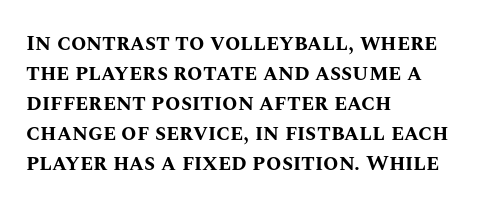
Q: Is the text bold? A: Yes.
Q: Is the text italic (slanted)? A: No, it is upright.
Q: Is the text underlined? A: No.
Q: How is the paragraph aligned? A: Left-aligned.
Q: Is the spacing between letters normal or unusually wide? A: Normal.
Q: Is the spacing between lines tight, normal or loose? A: Normal.
